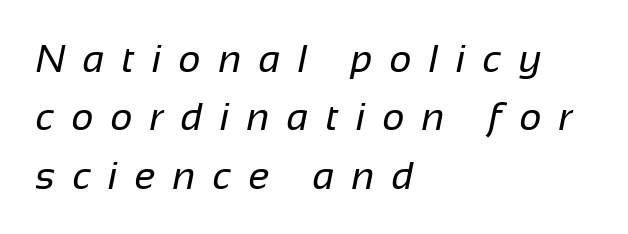
The image shows 39 px regular-weight sans-serif type; set left-aligned, normal line spacing (1.5x), unusually wide letter spacing (+0.44 em), not underlined; low stroke contrast and a medium x-height.
